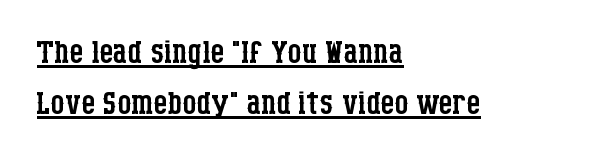
Q: Is the text bold? A: No.
Q: Is the text italic (slanted)? A: No, it is upright.
Q: Is the typeface a serif or a sans-serif typeface? A: Serif.
Q: Is the text underlined? A: Yes.
Q: How is the paragraph aligned? A: Left-aligned.
Q: Is the spacing between letters normal or unusually wide? A: Normal.
Q: Is the spacing between lines tight, normal or loose? A: Tight.
Q: Width (condensed, normal, or wide)? A: Condensed.
Q: Stroke contrast? A: Low.
Q: x-height? A: Large.
Q: Monospaced? A: No.
